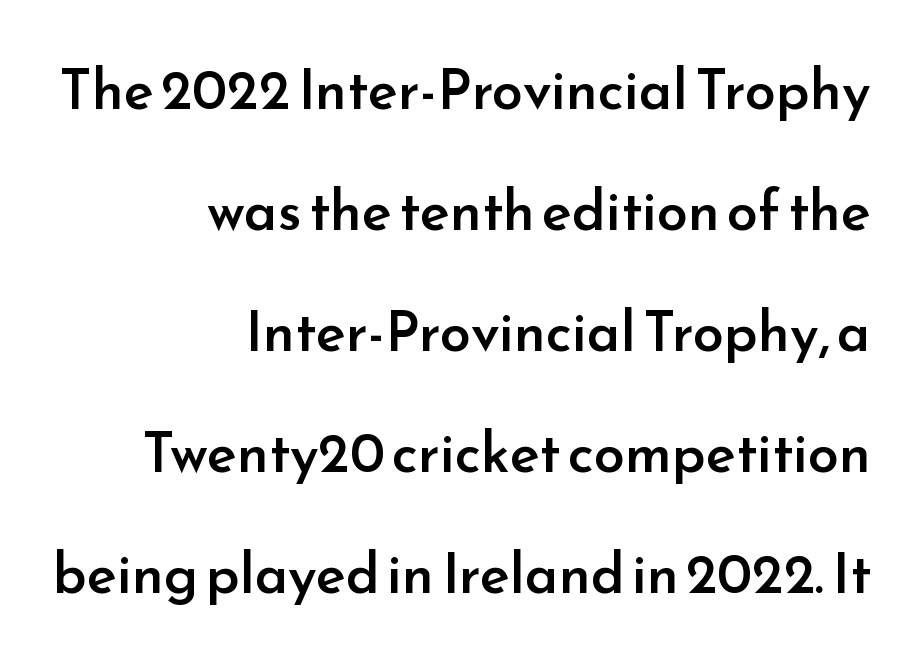
Proportional: the letters do not fall into vertical columns. Caption: semibold face, moderately heavy strokes. Any mark beneath the type? The region is blank. Typeset ragged left — the right edge is the straight one. You could fit nearly another row in the gap between these rows.
